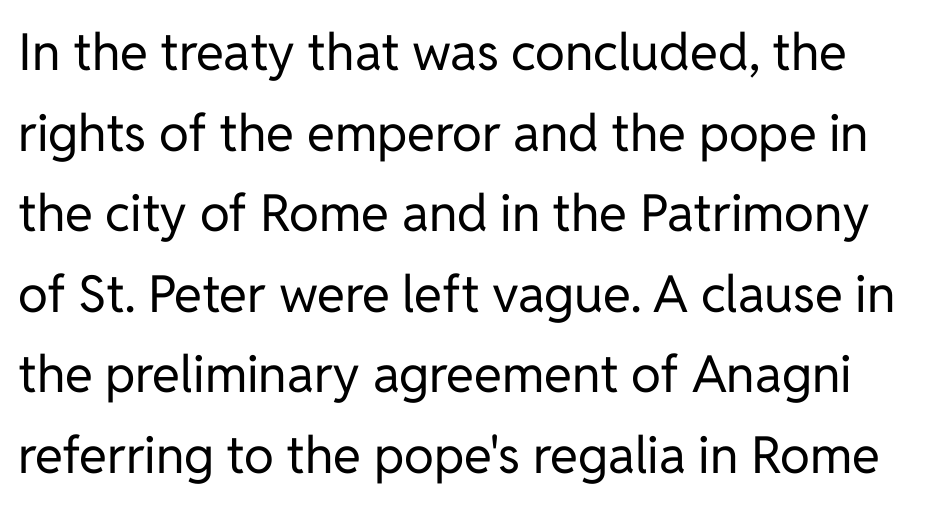
Q: Is the text bold? A: No.
Q: Is the text italic (slanted)? A: No, it is upright.
Q: Is the typeface a serif or a sans-serif typeface? A: Sans-serif.
Q: Is the text underlined? A: No.
Q: Is the spacing between letters normal or unusually wide? A: Normal.
Q: Is the spacing between lines tight, normal or loose? A: Normal.
Q: Width (condensed, normal, or wide)? A: Normal.
Q: Stroke contrast? A: Low.
Q: x-height? A: Medium.
Q: Monospaced? A: No.
